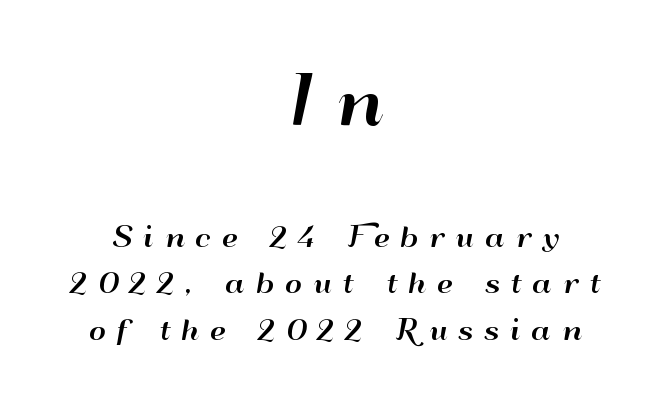
Q: Is the text italic (slanted)? A: Yes.
Q: Is the typeface a serif or a sans-serif typeface? A: Sans-serif.
Q: Is the text underlined? A: No.
Q: How is the paragraph aligned? A: Centered.
Q: Is the spacing between letters normal or unusually wide? A: Unusually wide.
Q: Which block of text is set in a larger size, the first (top) or the second (bottom)? A: The first (top) one.
Q: Width (condensed, normal, or wide)? A: Wide.
Q: Stroke contrast? A: High.
Q: x-height? A: Small.
Q: Monospaced? A: No.
